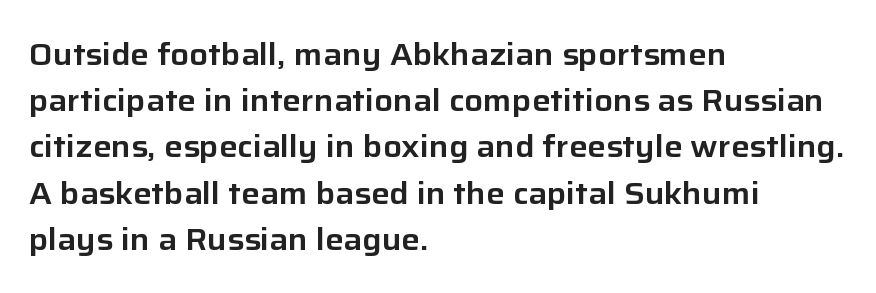
The designer went with a sans here, leaving each stem footless. Summary of vertical rhythm: regular, with standard interline spacing. There is no visible air inserted between adjacent glyphs. Here the designer chose a conventional face with non-uniform glyph widths. Where is the straight margin? On the left.
